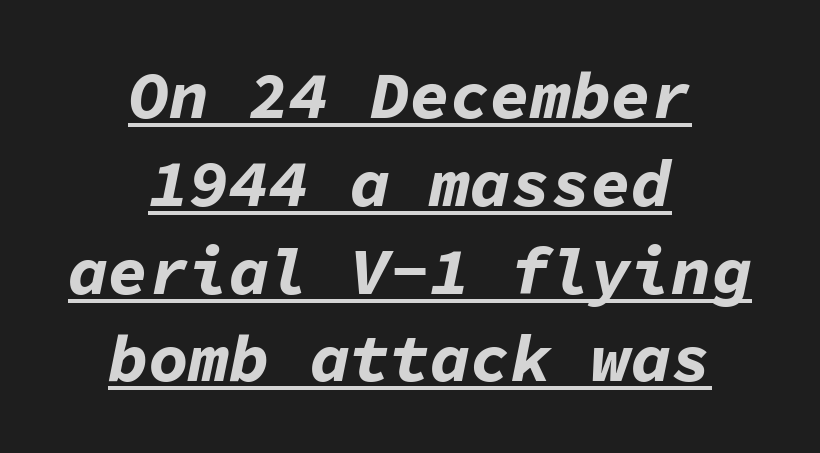
{"italic": "yes", "lean": "right", "slant_degrees": 11, "bold": "yes", "weight": "bold", "width": "normal", "stroke_contrast": "low", "x_height": "medium", "monospaced": "yes", "underline": "yes", "align": "center", "line_spacing": "normal", "line_spacing_ratio": 1.31, "letter_spacing": "normal", "letter_spacing_em": 0.0, "glyph_px": 67}
